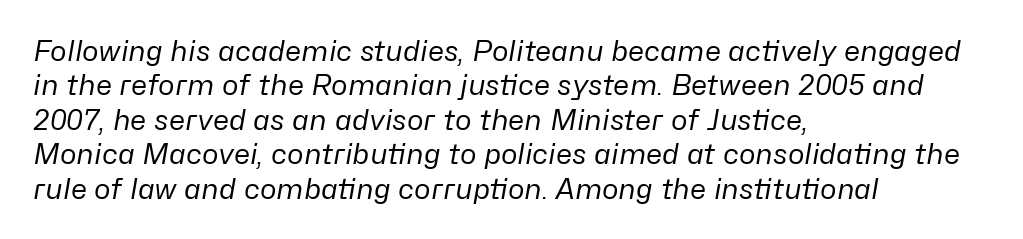
Is the block centered? No — it sits flush against the left margin. Observe the ordinary spacing: letters are neighbours, not strangers. Every character sits at an angle, as italics do. Character widths vary here, with narrow letters taking less room than wide ones.
